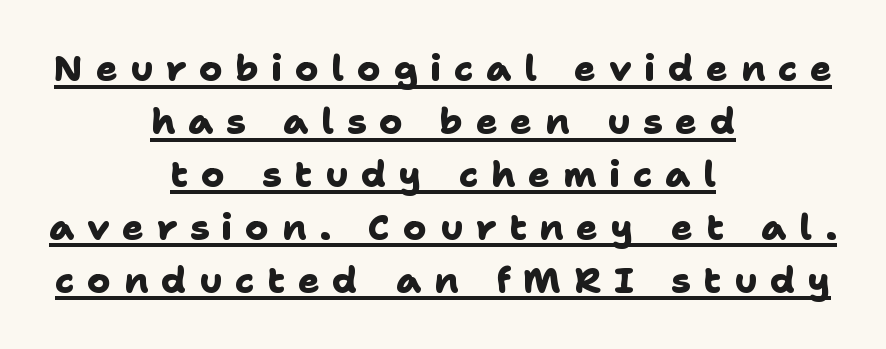
{"serif": "no", "bold": "yes", "weight": "heavy", "width": "normal", "stroke_contrast": "low", "x_height": "medium", "monospaced": "no", "underline": "yes", "align": "center", "line_spacing": "normal", "line_spacing_ratio": 1.47, "letter_spacing": "wide", "letter_spacing_em": 0.35, "glyph_px": 36}
